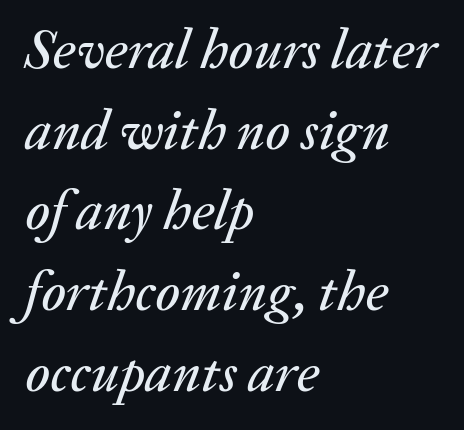
The image shows 56 px text type, italic (leaning right); set left-aligned, normal line spacing (1.44x), normal letter spacing, not underlined; medium stroke contrast and a medium x-height.
